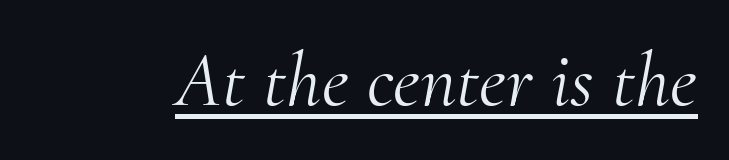
{"serif": "yes", "italic": "yes", "lean": "right", "slant_degrees": 10, "bold": "no", "weight": "light", "width": "normal", "stroke_contrast": "medium", "x_height": "small", "monospaced": "no", "underline": "yes", "letter_spacing": "normal", "letter_spacing_em": 0.0, "glyph_px": 78}
